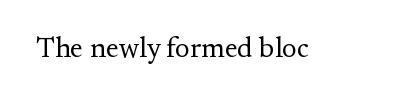
{"serif": "yes", "italic": "no", "bold": "no", "weight": "regular", "width": "normal", "stroke_contrast": "medium", "x_height": "small", "monospaced": "no", "underline": "no", "letter_spacing": "normal", "letter_spacing_em": 0.0, "glyph_px": 28}
